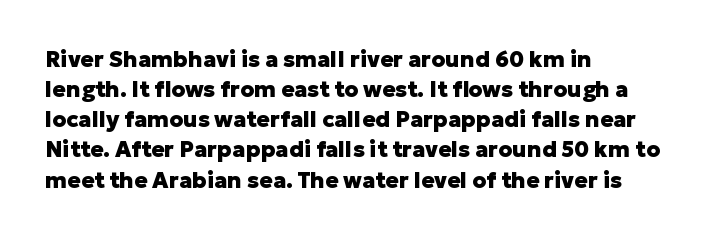
The paragraph shown leans on its left margin. This block has exactly the height ordinary leading produces. Italic: no, the glyphs are upright roman. The baseline area is clear.
